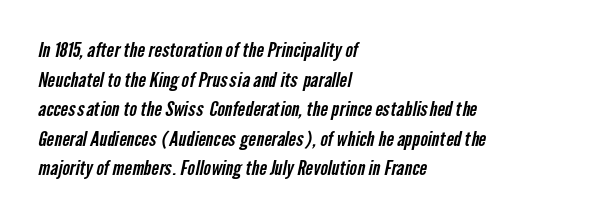
Q: Is the text underlined? A: No.
Q: How is the paragraph aligned? A: Left-aligned.
Q: Is the spacing between letters normal or unusually wide? A: Normal.
Q: Is the spacing between lines tight, normal or loose? A: Normal.
